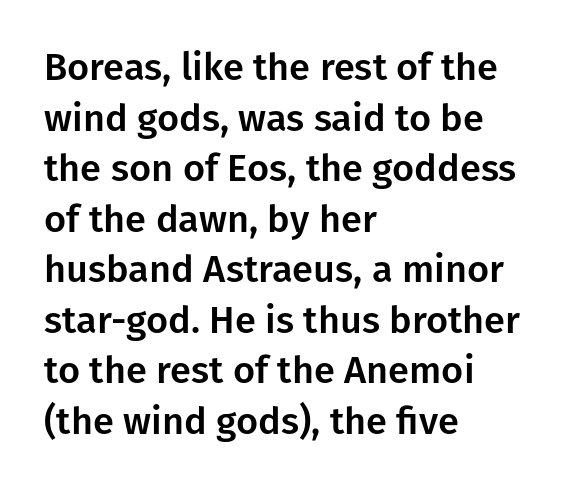
The face used here is proportionally spaced, like ordinary book or web type. Does the copy run flush right? No — it runs flush left. This sample keeps an unexceptional amount of space between lines. The rendering keeps characters at their native spacing. Does the type have serifs? No, each stem ends abruptly. Any mark beneath the type? The region is blank.
